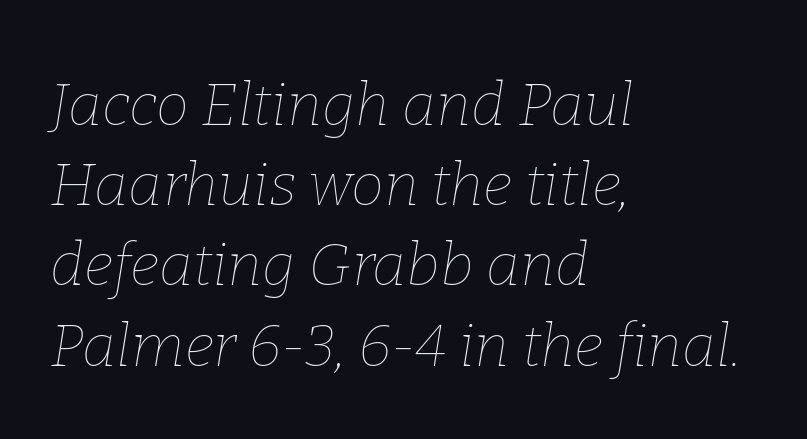
{"italic": "yes", "lean": "right", "slant_degrees": 9, "bold": "no", "weight": "thin", "width": "normal", "stroke_contrast": "low", "x_height": "medium", "monospaced": "no", "underline": "no", "align": "left", "line_spacing": "normal", "line_spacing_ratio": 1.36, "letter_spacing": "normal", "letter_spacing_em": 0.0, "glyph_px": 59}
